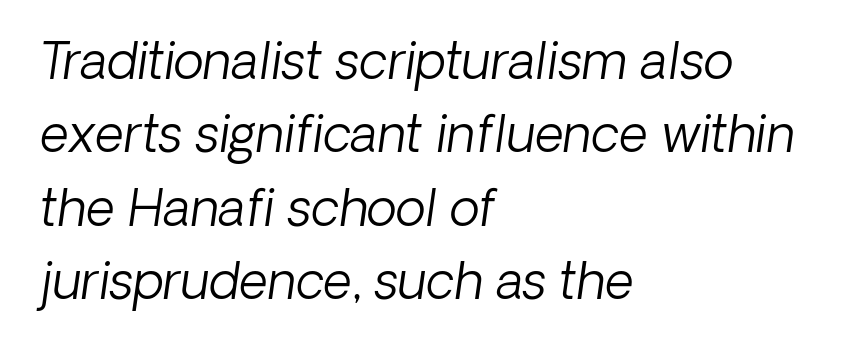
Q: Is the text bold? A: No.
Q: Is the text italic (slanted)? A: Yes, it leans right by about 8 degrees.
Q: Is the text underlined? A: No.
Q: How is the paragraph aligned? A: Left-aligned.
Q: Is the spacing between letters normal or unusually wide? A: Normal.
Q: Is the spacing between lines tight, normal or loose? A: Normal.
Q: Width (condensed, normal, or wide)? A: Normal.
Q: Stroke contrast? A: Low.
Q: x-height? A: Medium.
Q: Monospaced? A: No.
